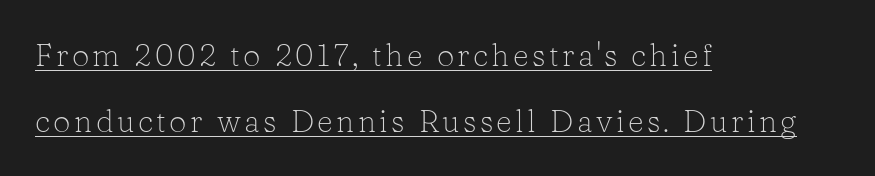
Q: Is the text bold? A: No.
Q: Is the text italic (slanted)? A: No, it is upright.
Q: Is the typeface a serif or a sans-serif typeface? A: Serif.
Q: Is the text underlined? A: Yes.
Q: How is the paragraph aligned? A: Left-aligned.
Q: Is the spacing between lines tight, normal or loose? A: Loose.
Q: Width (condensed, normal, or wide)? A: Normal.
Q: Stroke contrast? A: Low.
Q: x-height? A: Medium.
Q: Monospaced? A: No.
